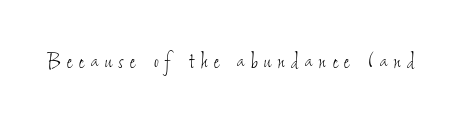
{"bold": "no", "underline": "no", "letter_spacing": "wide", "letter_spacing_em": 0.26, "glyph_px": 26}
